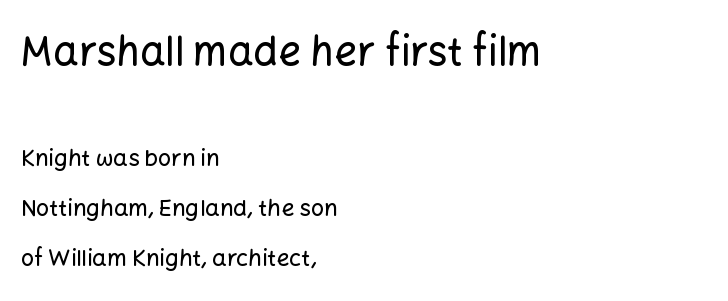
Q: Is the text italic (slanted)? A: No, it is upright.
Q: Is the typeface a serif or a sans-serif typeface? A: Sans-serif.
Q: Is the text underlined? A: No.
Q: How is the paragraph aligned? A: Left-aligned.
Q: Is the spacing between letters normal or unusually wide? A: Normal.
Q: Is the spacing between lines tight, normal or loose? A: Loose.
Q: Which block of text is set in a larger size, the first (top) or the second (bottom)? A: The first (top) one.
Q: Width (condensed, normal, or wide)? A: Normal.
Q: Stroke contrast? A: Low.
Q: x-height? A: Medium.
Q: Monospaced? A: No.
